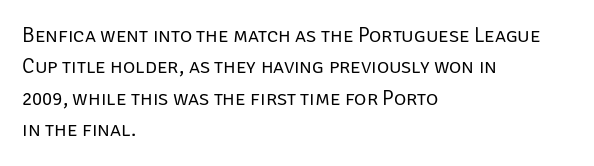
{"italic": "no", "bold": "no", "underline": "no", "align": "left", "line_spacing": "normal", "line_spacing_ratio": 1.5, "letter_spacing": "normal", "letter_spacing_em": 0.0, "glyph_px": 21}
